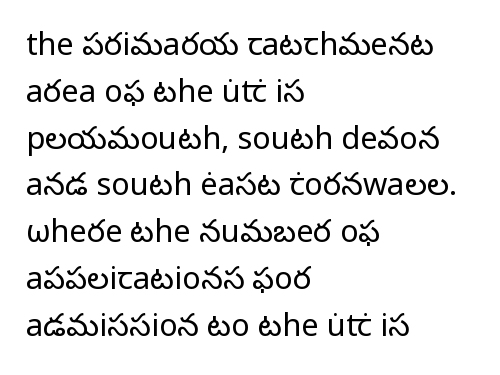
{"serif": "no", "italic": "no", "bold": "no", "weight": "regular", "width": "normal", "stroke_contrast": "low", "x_height": "medium", "monospaced": "no", "underline": "no", "align": "left", "line_spacing": "normal", "line_spacing_ratio": 1.51, "letter_spacing": "normal", "letter_spacing_em": 0.0, "glyph_px": 31}
